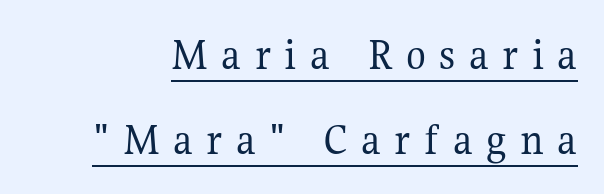
Q: Is the text bold? A: No.
Q: Is the text italic (slanted)? A: No, it is upright.
Q: Is the typeface a serif or a sans-serif typeface? A: Serif.
Q: Is the text underlined? A: Yes.
Q: Is the spacing between letters normal or unusually wide? A: Unusually wide.
Q: Width (condensed, normal, or wide)? A: Normal.
Q: Stroke contrast? A: Medium.
Q: x-height? A: Medium.
Q: Monospaced? A: No.
